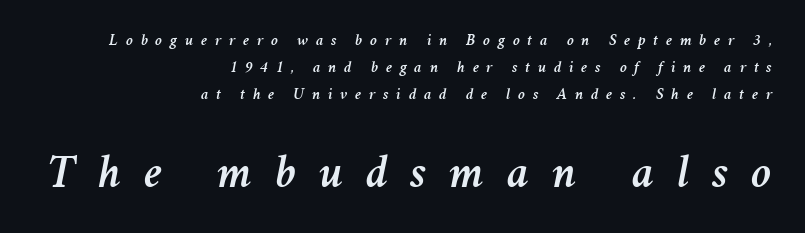
{"italic": "yes", "lean": "right", "slant_degrees": 11, "width": "normal", "stroke_contrast": "medium", "x_height": "medium", "monospaced": "no", "underline": "no", "align": "right", "line_spacing": "normal", "line_spacing_ratio": 1.69, "letter_spacing": "wide", "letter_spacing_em": 0.48, "larger_block": "second", "size_ratio": 2.94, "glyph_px": 47}
